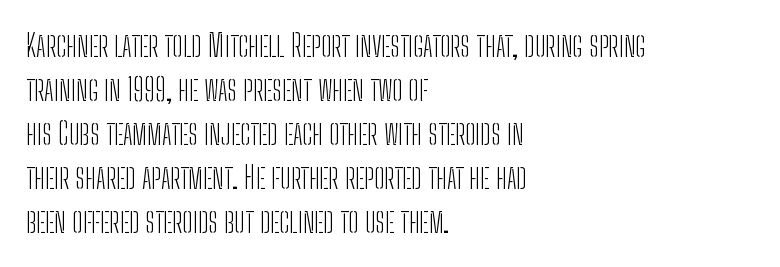
Weight: regular or lighter. Do the characters align in a grid? No, the font is proportional. Descenders are the only things crossing below the line. A roman cut, with each character standing at attention.
